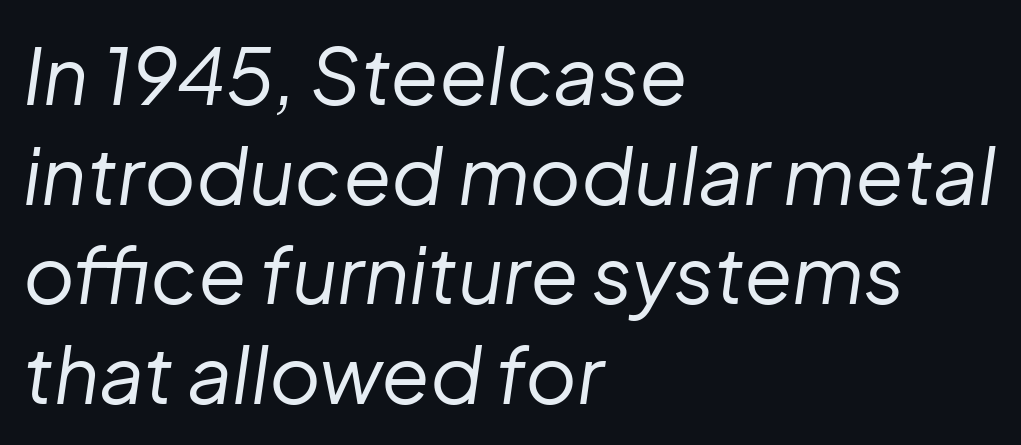
{"italic": "yes", "lean": "right", "slant_degrees": 8, "bold": "no", "weight": "regular", "width": "normal", "stroke_contrast": "low", "x_height": "medium", "monospaced": "no", "underline": "no", "align": "left", "line_spacing": "normal", "line_spacing_ratio": 1.26, "letter_spacing": "normal", "letter_spacing_em": 0.0, "glyph_px": 79}
